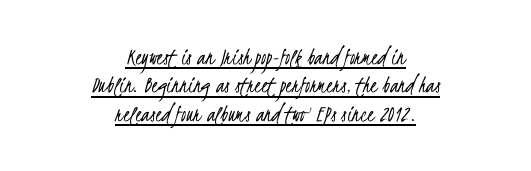
Q: Is the text bold? A: No.
Q: Is the text underlined? A: Yes.
Q: How is the paragraph aligned? A: Centered.
Q: Is the spacing between letters normal or unusually wide? A: Normal.
Q: Is the spacing between lines tight, normal or loose? A: Tight.
